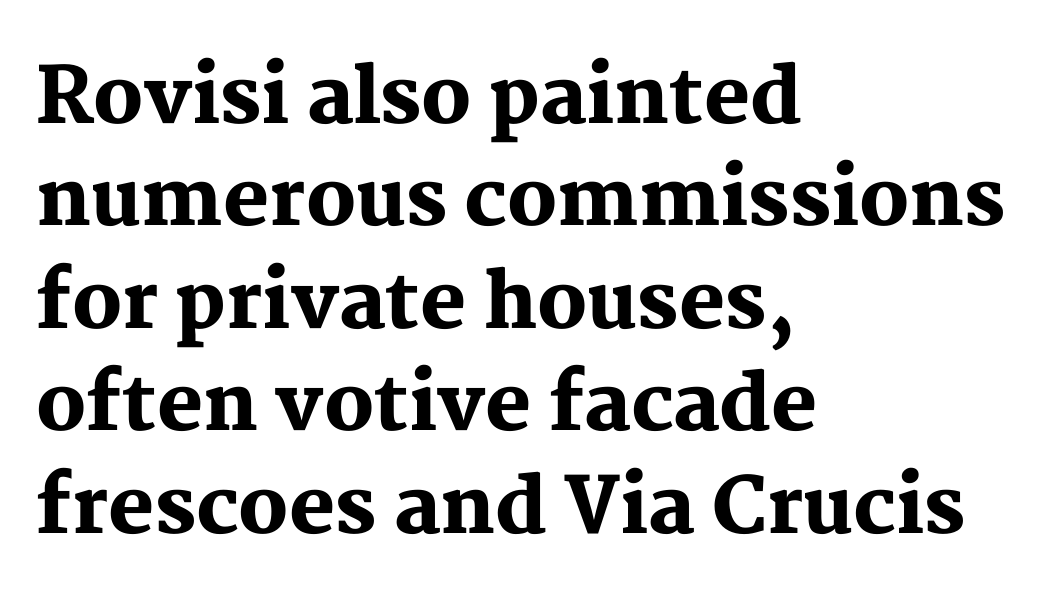
{"serif": "yes", "italic": "no", "bold": "yes", "weight": "heavy", "width": "normal", "stroke_contrast": "medium", "x_height": "medium", "monospaced": "no", "underline": "no", "align": "left", "line_spacing": "normal", "line_spacing_ratio": 1.33, "letter_spacing": "normal", "letter_spacing_em": 0.0, "glyph_px": 77}
